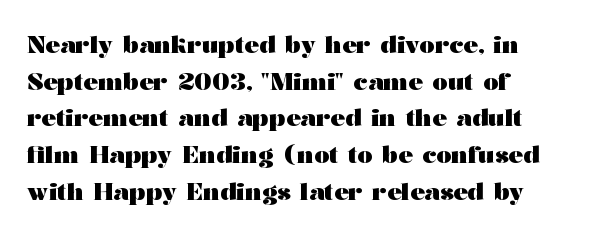
The image shows 24 px bold type, upright; set left-aligned, normal line spacing (1.53x), normal letter spacing, not underlined.
